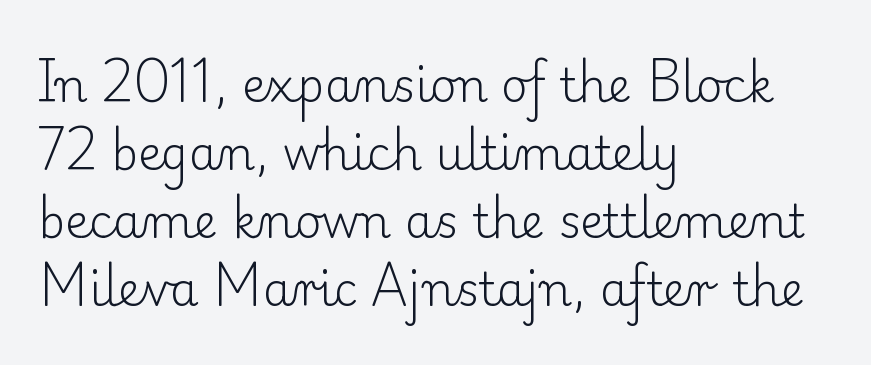
Q: Is the text bold? A: No.
Q: Is the text italic (slanted)? A: No, it is upright.
Q: Is the text underlined? A: No.
Q: How is the paragraph aligned? A: Left-aligned.
Q: Is the spacing between letters normal or unusually wide? A: Normal.
Q: Is the spacing between lines tight, normal or loose? A: Normal.
Q: Width (condensed, normal, or wide)? A: Normal.
Q: Stroke contrast? A: Low.
Q: x-height? A: Small.
Q: Monospaced? A: No.
